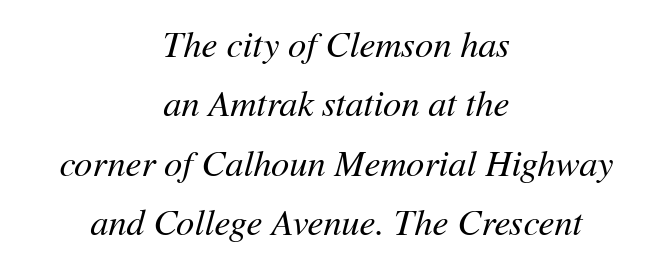
Q: Is the text bold? A: No.
Q: Is the text italic (slanted)? A: Yes, it leans right by about 11 degrees.
Q: Is the text underlined? A: No.
Q: How is the paragraph aligned? A: Centered.
Q: Is the spacing between letters normal or unusually wide? A: Normal.
Q: Is the spacing between lines tight, normal or loose? A: Normal.
Q: Width (condensed, normal, or wide)? A: Normal.
Q: Stroke contrast? A: Medium.
Q: x-height? A: Medium.
Q: Monospaced? A: No.
